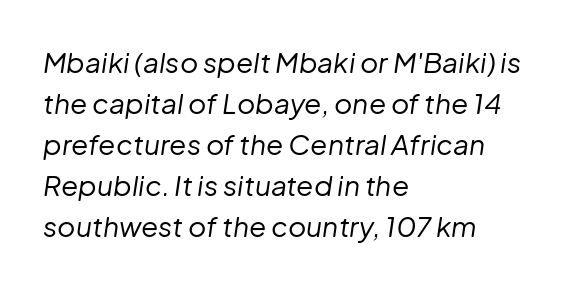
{"italic": "yes", "lean": "right", "slant_degrees": 8, "bold": "no", "weight": "regular", "width": "normal", "stroke_contrast": "low", "x_height": "medium", "monospaced": "no", "underline": "no", "align": "left", "line_spacing": "normal", "line_spacing_ratio": 1.46, "letter_spacing": "normal", "letter_spacing_em": 0.0, "glyph_px": 28}
